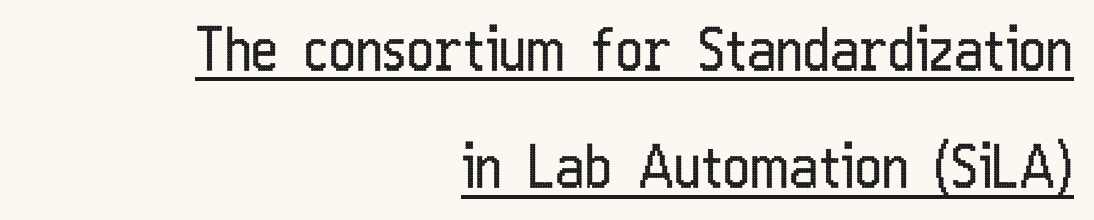
{"serif": "no", "italic": "no", "bold": "no", "weight": "regular", "width": "condensed", "stroke_contrast": "low", "x_height": "medium", "monospaced": "no", "underline": "yes", "align": "right", "line_spacing": "loose", "line_spacing_ratio": 2.02, "letter_spacing": "normal", "letter_spacing_em": 0.0, "glyph_px": 58}
